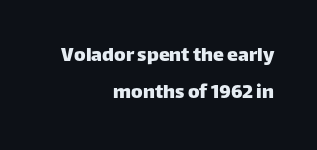
{"italic": "no", "underline": "no", "align": "right", "line_spacing": "normal", "line_spacing_ratio": 1.66, "letter_spacing": "normal", "letter_spacing_em": 0.0, "glyph_px": 22}
